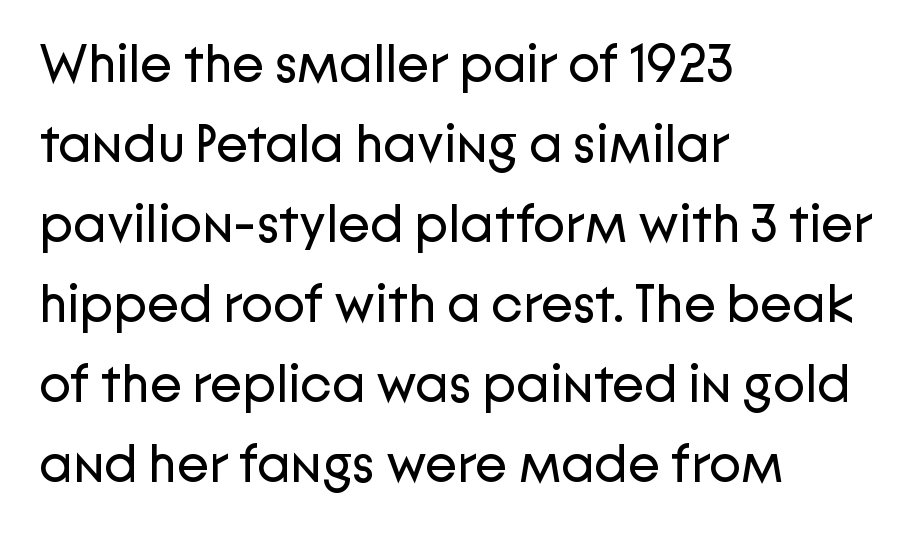
{"serif": "no", "italic": "no", "bold": "no", "weight": "regular", "width": "normal", "stroke_contrast": "low", "x_height": "medium", "monospaced": "no", "underline": "no", "align": "left", "line_spacing": "normal", "line_spacing_ratio": 1.51, "letter_spacing": "normal", "letter_spacing_em": 0.0, "glyph_px": 53}
